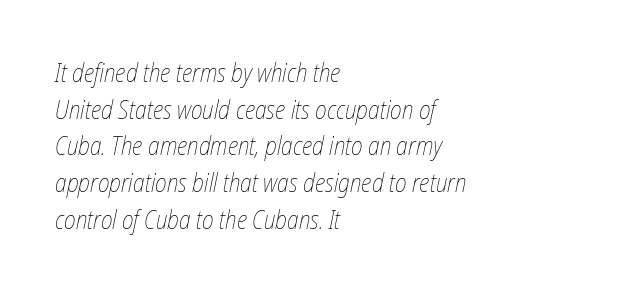
{"italic": "yes", "lean": "right", "slant_degrees": 12, "bold": "no", "underline": "no", "align": "left", "line_spacing": "normal", "line_spacing_ratio": 1.47, "letter_spacing": "normal", "letter_spacing_em": 0.0, "glyph_px": 25}
